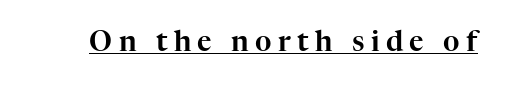
The sample's only ornament is a line tracing under the words. To sum up the face: it has serifs. Does extra space separate the letters? Yes, quite a lot of it. If you drew a line through each stem, it would be perfectly vertical.
